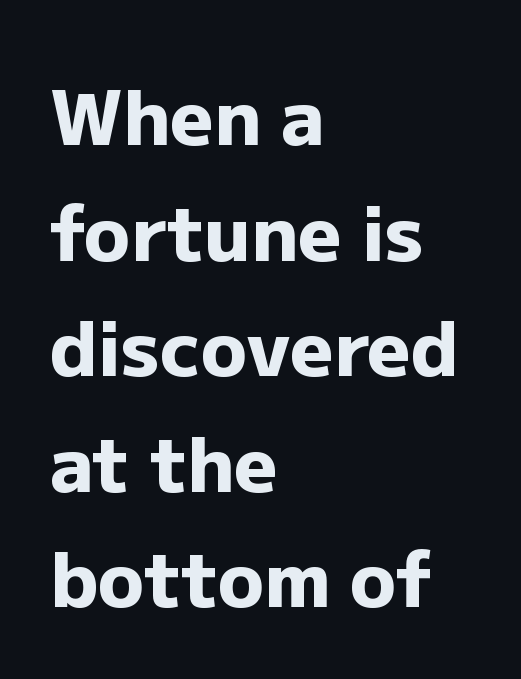
{"serif": "no", "italic": "no", "bold": "yes", "weight": "heavy", "width": "normal", "stroke_contrast": "low", "x_height": "medium", "monospaced": "no", "underline": "no", "align": "left", "line_spacing": "normal", "line_spacing_ratio": 1.52, "letter_spacing": "normal", "letter_spacing_em": 0.0, "glyph_px": 76}
